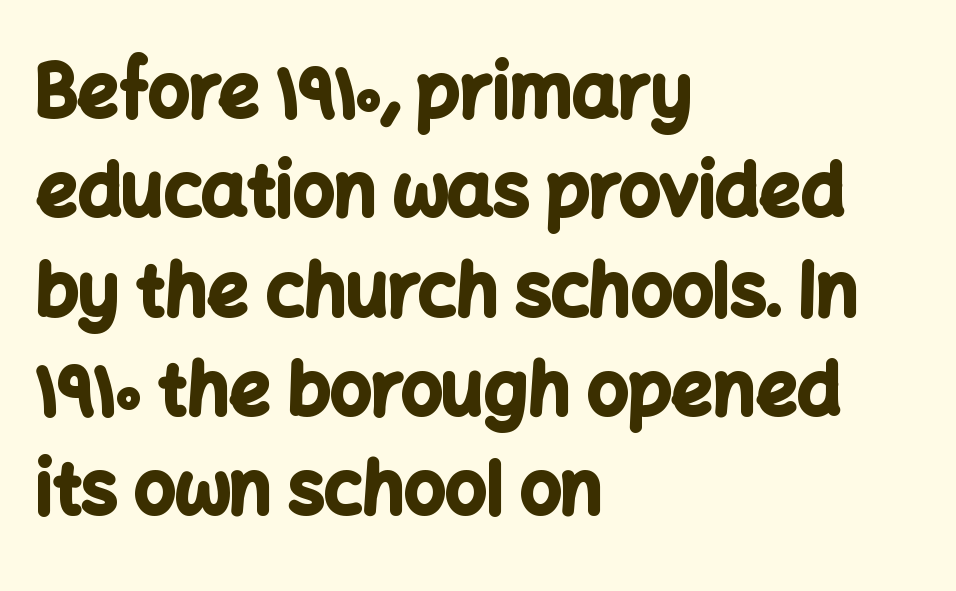
The image shows 72 px bold sans-serif type, upright; set left-aligned, normal line spacing (1.38x), normal letter spacing, not underlined; low stroke contrast and a medium x-height.
